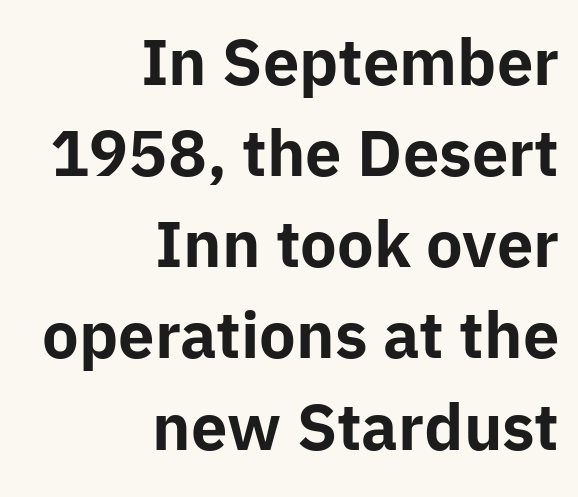
The vertical gap from one line to the next is medium. As a designer I'd log this as weight 700, bold. Think of a printed novel: that variable character pitch is what you see here. Stroke terminals: plain, sans-serif. The axis of the letterforms is exactly vertical.
